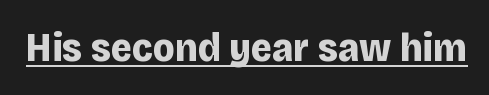
The image shows 41 px bold sans-serif type, upright; set normal letter spacing, underlined; low stroke contrast and a large x-height.
